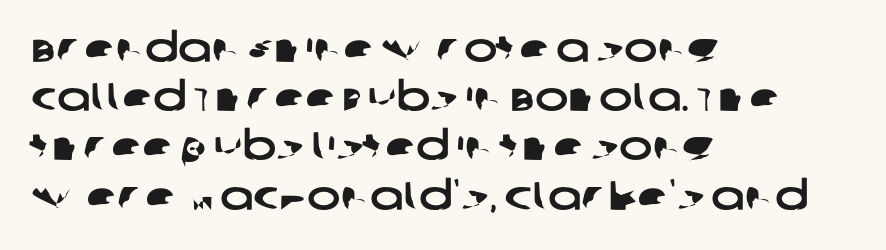
Q: Is the typeface a serif or a sans-serif typeface? A: Sans-serif.
Q: Is the text underlined? A: No.
Q: How is the paragraph aligned? A: Left-aligned.
Q: Is the spacing between letters normal or unusually wide? A: Normal.
Q: Width (condensed, normal, or wide)? A: Wide.
Q: Stroke contrast? A: Low.
Q: x-height? A: Large.
Q: Monospaced? A: No.
